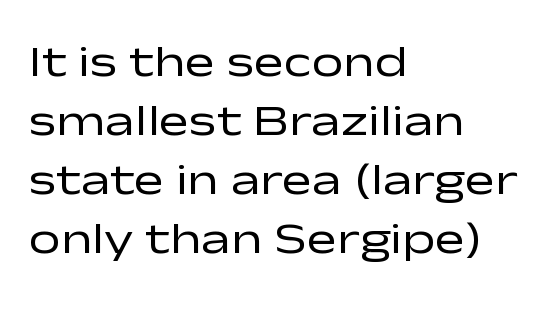
Is this a heavy cut? Hardly; it is regular or lighter. Each letter keeps its own natural width here, so spacing adapts to shape. This rendering uses left alignment, leaving the right contour irregular. Classification — sans serif. Posture: upright roman. A typesetter would call this zero additional tracking.
